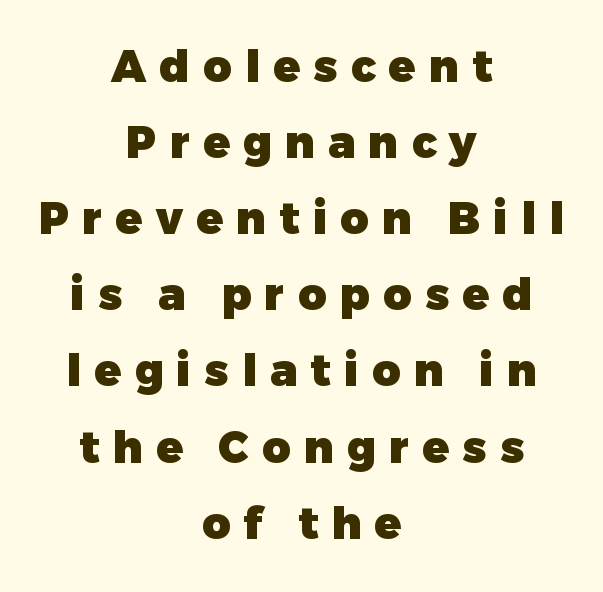
{"serif": "no", "italic": "no", "bold": "yes", "weight": "heavy", "width": "normal", "stroke_contrast": "low", "x_height": "medium", "monospaced": "no", "underline": "no", "align": "center", "line_spacing_ratio": 1.73, "letter_spacing": "wide", "letter_spacing_em": 0.3, "glyph_px": 44}
